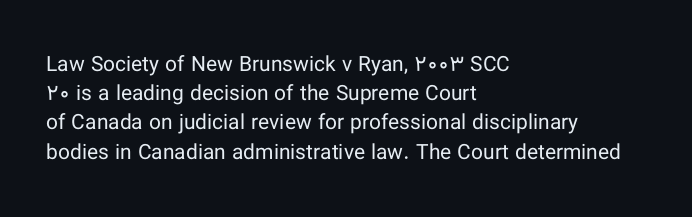
Tracking here is standard; glyphs follow each other at the usual distance. Heft: none added — not bold. These lines are set flush left with a ragged right edge. The letters stand straight up with perfectly vertical stems. Has an underline been added? It has not.
